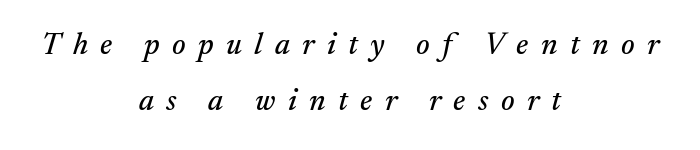
Anything drawn beneath the words? Only blank space. This sample is center-justified, so both line endings float freely. The characters display serif detailing at their extremities. Designer's note — italics engaged. Looks like regular typesetting: each glyph gets only the width it needs.
